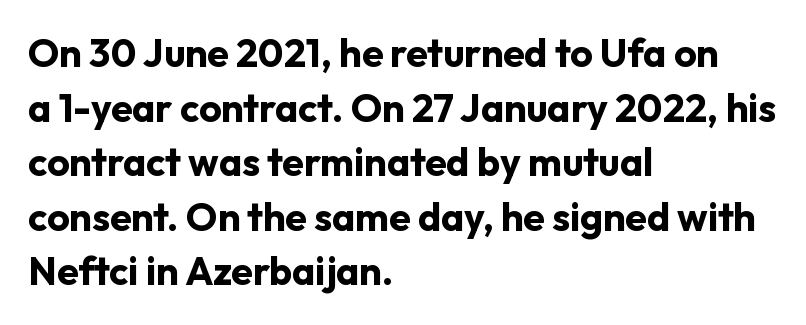
The image shows 39 px bold sans-serif type, upright; set left-aligned, normal line spacing (1.4x), normal letter spacing, not underlined; low stroke contrast and a medium x-height.
